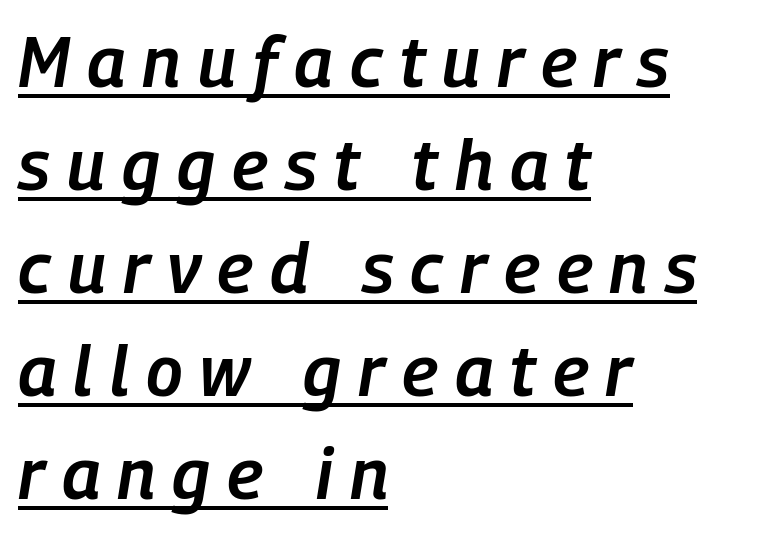
The image shows 71 px semibold, condensed type, italic (leaning right); set left-aligned, normal line spacing (1.45x), unusually wide letter spacing (+0.24 em), underlined; low stroke contrast and a medium x-height.
